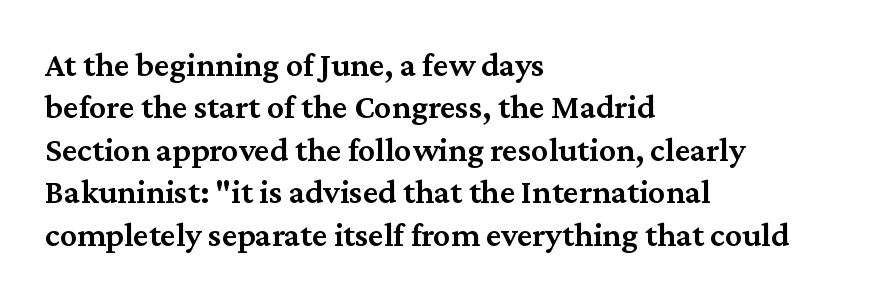
The image shows 34 px semibold serif type, upright; set left-aligned, normal line spacing (1.25x), normal letter spacing, not underlined; medium stroke contrast and a medium x-height.
